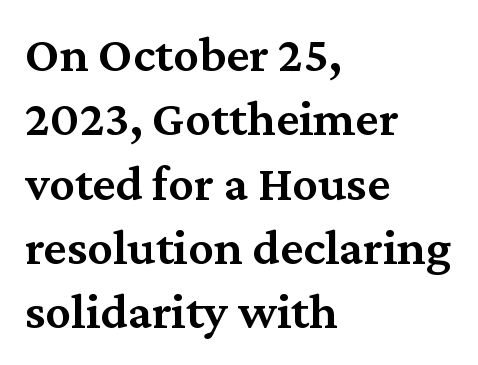
Font category for this specimen: serif. The passage shown is typed in a proportional face where columns would drift. A bit beefed up — I'd call it semibold rather than bold. The compositor pushed each line to the left boundary.
